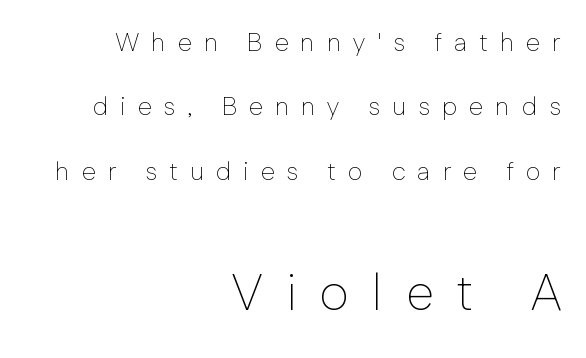
{"serif": "no", "italic": "no", "bold": "no", "weight": "thin", "width": "normal", "stroke_contrast": "low", "x_height": "medium", "monospaced": "no", "underline": "no", "align": "right", "line_spacing": "loose", "line_spacing_ratio": 2.48, "letter_spacing": "wide", "letter_spacing_em": 0.45, "larger_block": "second", "size_ratio": 1.96, "glyph_px": 51}
